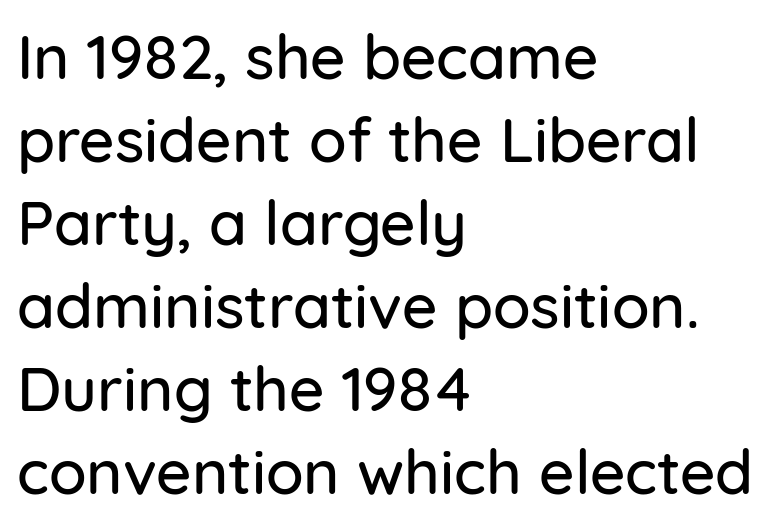
{"serif": "no", "italic": "no", "width": "normal", "stroke_contrast": "low", "x_height": "medium", "monospaced": "no", "underline": "no", "align": "left", "line_spacing": "normal", "line_spacing_ratio": 1.34, "letter_spacing": "normal", "letter_spacing_em": 0.0, "glyph_px": 62}
